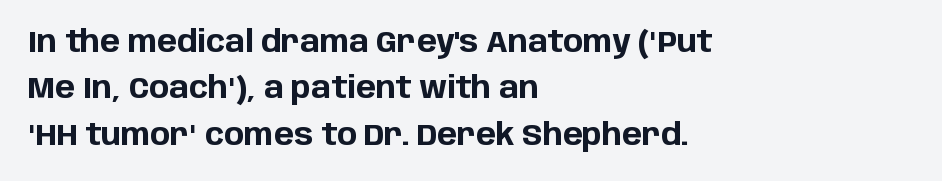
Compared with a centered layout, this one pins lines to the left instead. Proportional: the letters do not fall into vertical columns. Notice how descenders clear the ascenders below comfortably — that's standard leading. Chunky letters — that's bold for sure.
